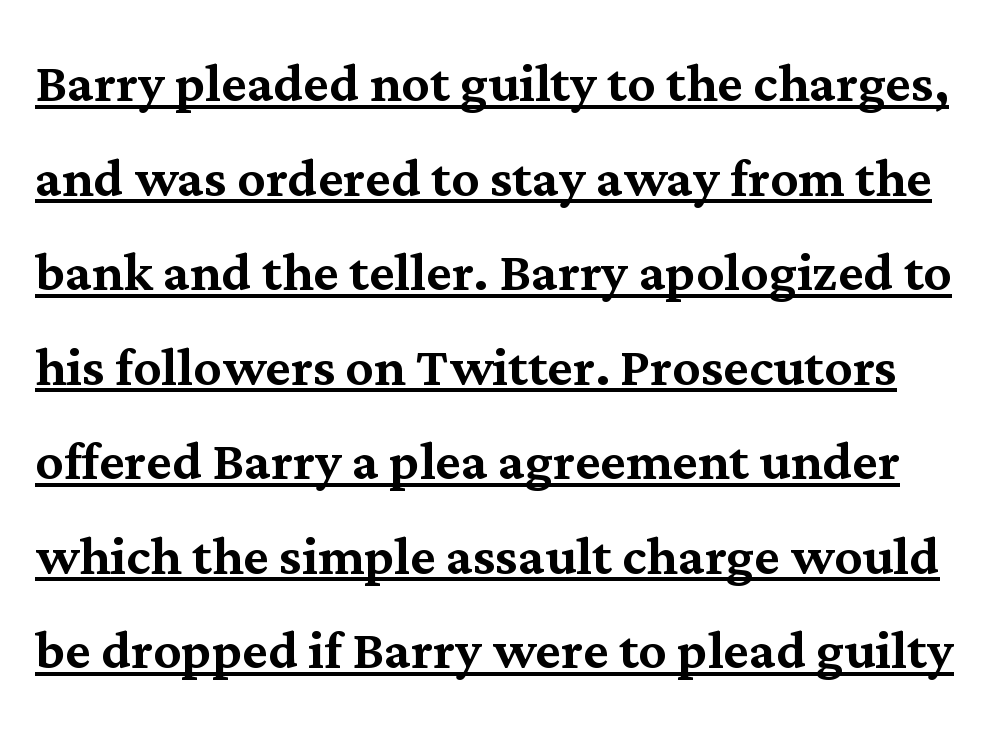
Q: Is the text italic (slanted)? A: No, it is upright.
Q: Is the typeface a serif or a sans-serif typeface? A: Serif.
Q: Is the text underlined? A: Yes.
Q: Is the spacing between letters normal or unusually wide? A: Normal.
Q: Is the spacing between lines tight, normal or loose? A: Normal.
Q: Width (condensed, normal, or wide)? A: Normal.
Q: Stroke contrast? A: Medium.
Q: x-height? A: Medium.
Q: Monospaced? A: No.
